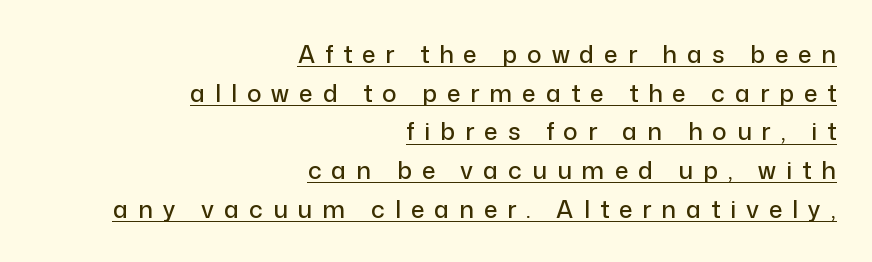
{"italic": "no", "underline": "yes", "align": "right", "line_spacing": "normal", "line_spacing_ratio": 1.61, "letter_spacing": "wide", "letter_spacing_em": 0.42, "glyph_px": 24}
